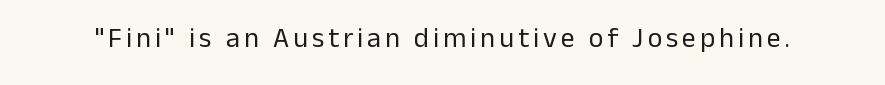
{"serif": "no", "italic": "no", "bold": "no", "weight": "regular", "width": "normal", "stroke_contrast": "low", "x_height": "medium", "monospaced": "no", "underline": "no", "glyph_px": 28}
